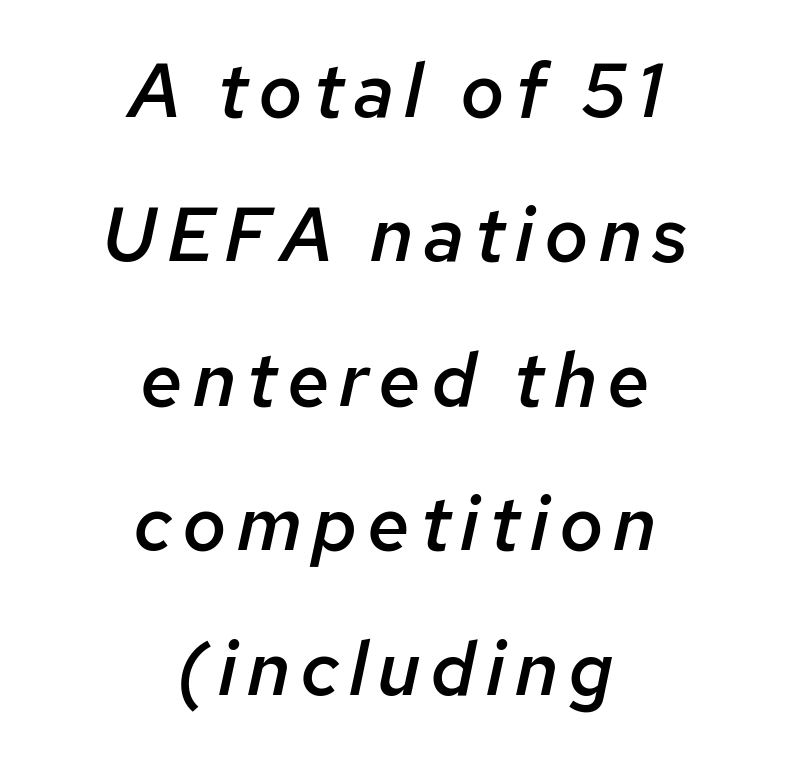
The image shows 76 px semibold type, italic (leaning right); set centered, loose line spacing (1.9x), not underlined; low stroke contrast and a medium x-height.
